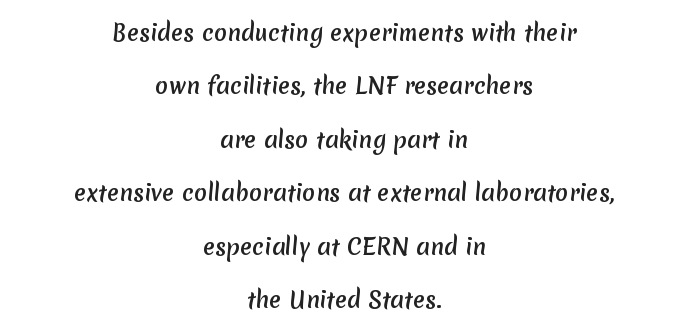
A centered setting, common on invitations and titles, is used for this passage. The area under the type is left untouched. Summary of vertical rhythm: relaxed, with wide interline spacing. Characters follow at the spacing the type designer built in.
